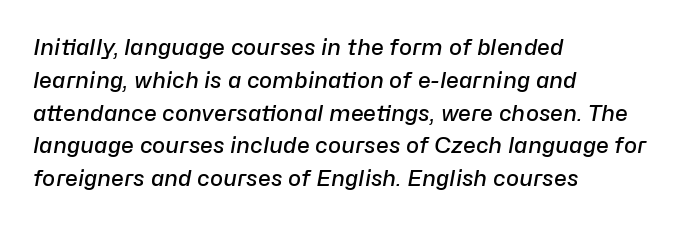
The image shows 22 px text type, italic (leaning right); set left-aligned, normal line spacing (1.49x), normal letter spacing, not underlined.
